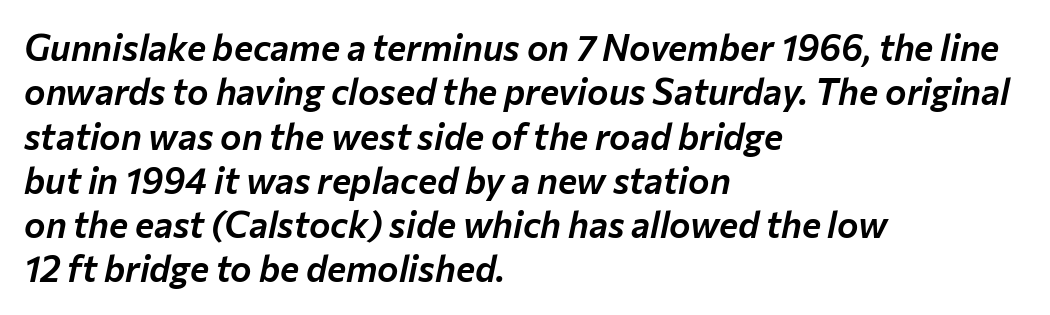
{"italic": "yes", "lean": "right", "slant_degrees": 12, "width": "normal", "stroke_contrast": "low", "x_height": "medium", "monospaced": "no", "underline": "no", "align": "left", "line_spacing_ratio": 1.23, "letter_spacing": "normal", "letter_spacing_em": 0.0, "glyph_px": 36}
